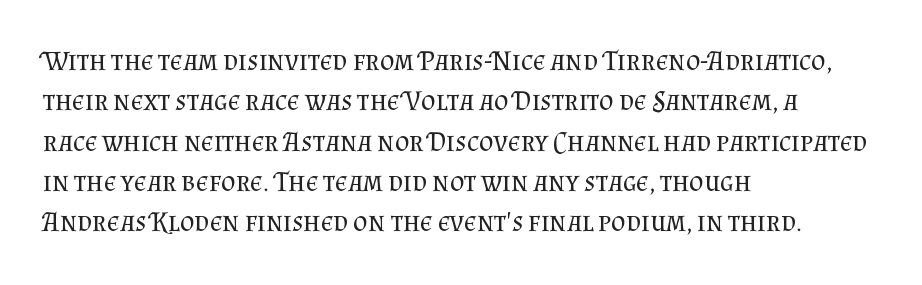
Leading: standard. This rendering uses left alignment, leaving the right contour irregular. The space beneath each line is pristine and unruled. Vertical stems look standard width or narrower in stroke. No extra tracking has been applied to these lines.
